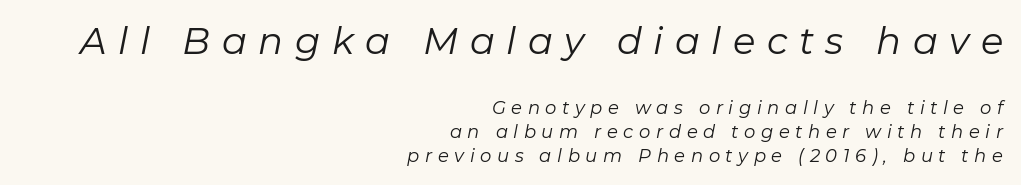
Q: Is the text bold? A: No.
Q: Is the text italic (slanted)? A: Yes, it leans right by about 11 degrees.
Q: Is the text underlined? A: No.
Q: How is the paragraph aligned? A: Right-aligned.
Q: Is the spacing between letters normal or unusually wide? A: Unusually wide.
Q: Is the spacing between lines tight, normal or loose? A: Normal.
Q: Which block of text is set in a larger size, the first (top) or the second (bottom)? A: The first (top) one.
Q: Width (condensed, normal, or wide)? A: Normal.
Q: Stroke contrast? A: Low.
Q: x-height? A: Medium.
Q: Monospaced? A: No.
